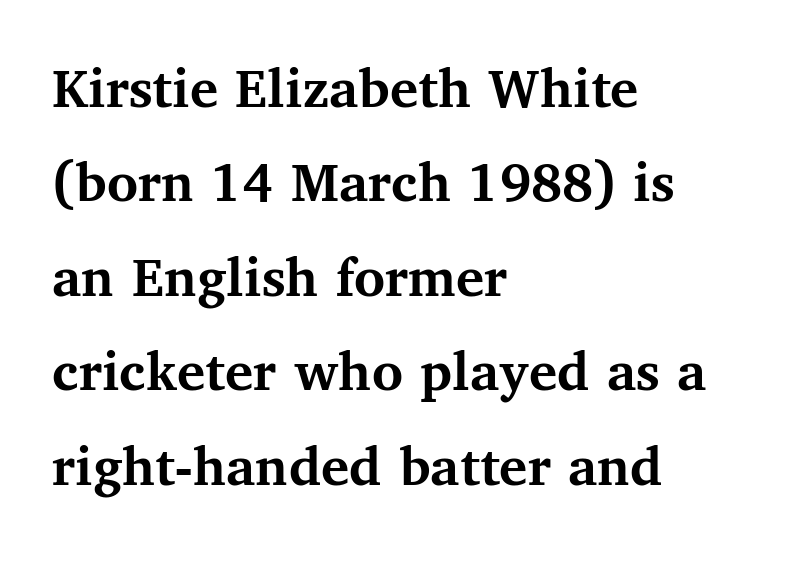
Serif or sans? Serif — the stroke terminals have little feet. If you drew a ruler down the left edge, every line would touch it. Its strokes are broad and dark, the hallmark of bold type. No italicization has been applied; the sample stays upright. Underline: absent.
